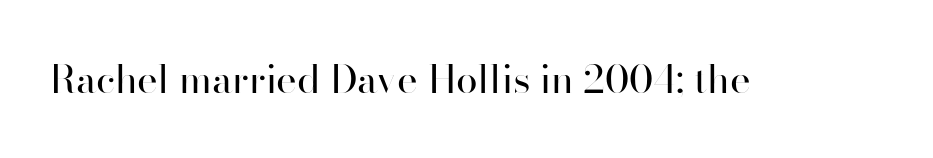
Glyph-to-glyph distance matches everyday printed text. A light-to-regular cut is what we see here. This rendering features lettering with no underline. Think of a printed novel: that variable character pitch is what you see here.
